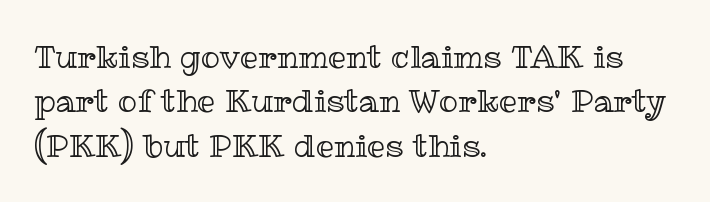
Q: Is the text italic (slanted)? A: No, it is upright.
Q: Is the text underlined? A: No.
Q: How is the paragraph aligned? A: Left-aligned.
Q: Is the spacing between letters normal or unusually wide? A: Normal.
Q: Is the spacing between lines tight, normal or loose? A: Normal.
Q: Width (condensed, normal, or wide)? A: Normal.
Q: x-height? A: Medium.
Q: Monospaced? A: No.
